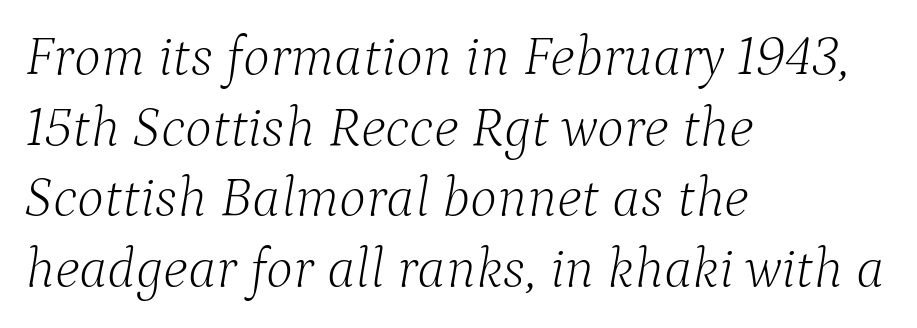
Q: Is the text bold? A: No.
Q: Is the text italic (slanted)? A: Yes, it leans right by about 9 degrees.
Q: Is the typeface a serif or a sans-serif typeface? A: Serif.
Q: Is the text underlined? A: No.
Q: How is the paragraph aligned? A: Left-aligned.
Q: Is the spacing between letters normal or unusually wide? A: Normal.
Q: Width (condensed, normal, or wide)? A: Normal.
Q: Stroke contrast? A: Low.
Q: x-height? A: Medium.
Q: Monospaced? A: No.
